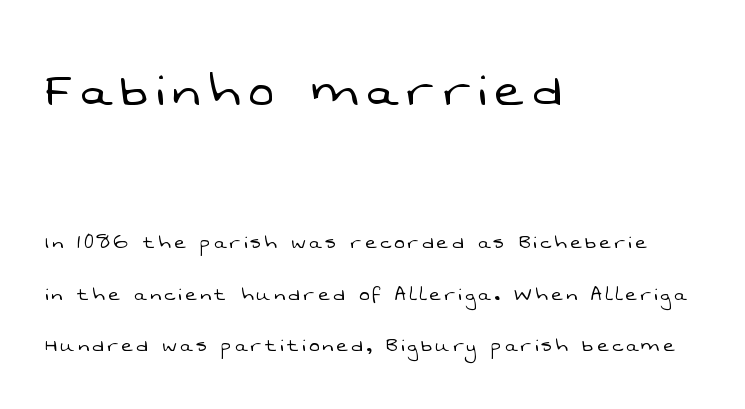
The glyphs in this specimen are sans serif. The more generous point size was reserved for the upper chunk. Each letter keeps its own natural width here, so spacing adapts to shape. The weight tops out at a normal text grade.
